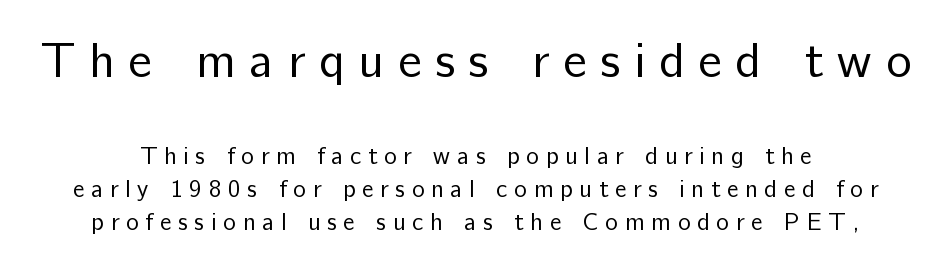
{"serif": "no", "italic": "no", "bold": "no", "weight": "regular", "width": "normal", "stroke_contrast": "low", "x_height": "medium", "monospaced": "no", "underline": "no", "align": "center", "line_spacing": "normal", "line_spacing_ratio": 1.38, "letter_spacing": "wide", "letter_spacing_em": 0.28, "larger_block": "first", "size_ratio": 2.04, "glyph_px": 49}
